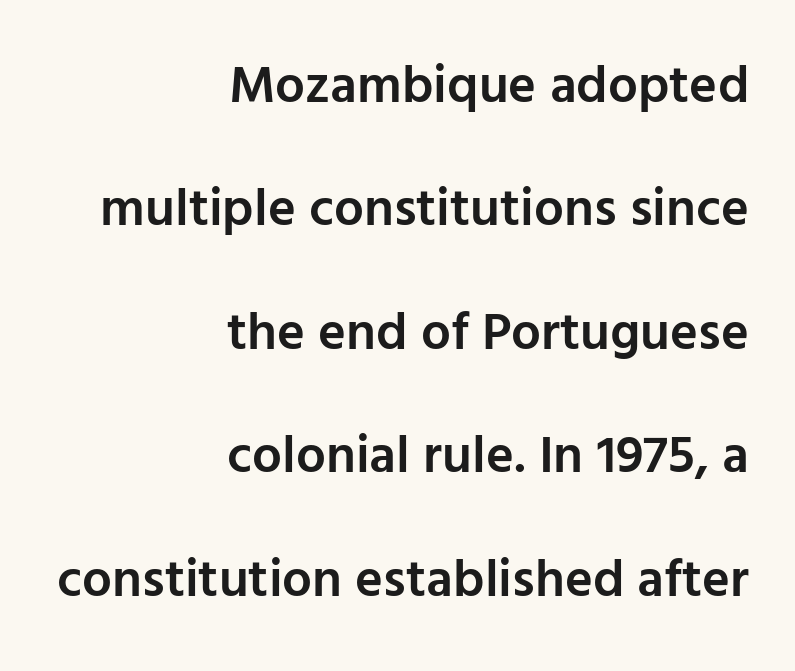
Q: Is the text bold? A: Semi-bold.
Q: Is the text italic (slanted)? A: No, it is upright.
Q: Is the typeface a serif or a sans-serif typeface? A: Sans-serif.
Q: Is the text underlined? A: No.
Q: How is the paragraph aligned? A: Right-aligned.
Q: Is the spacing between letters normal or unusually wide? A: Normal.
Q: Is the spacing between lines tight, normal or loose? A: Loose.
Q: Width (condensed, normal, or wide)? A: Normal.
Q: Stroke contrast? A: Low.
Q: x-height? A: Medium.
Q: Monospaced? A: No.
